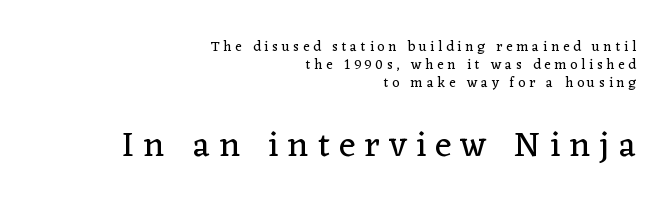
The image shows 35 px regular-weight serif type, upright; set right-aligned, normal line spacing (1.27x), unusually wide letter spacing (+0.27 em), not underlined; the second (bottom) block is 2.5x larger; low stroke contrast and a medium x-height.
